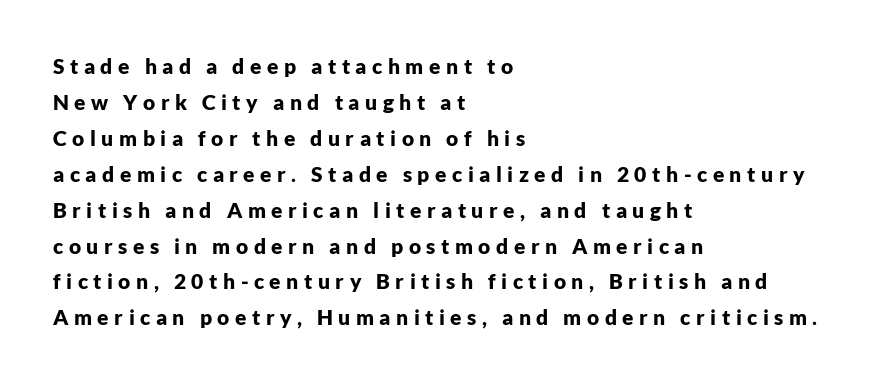
Q: Is the text bold? A: Yes.
Q: Is the text italic (slanted)? A: No, it is upright.
Q: Is the text underlined? A: No.
Q: How is the paragraph aligned? A: Left-aligned.
Q: Is the spacing between letters normal or unusually wide? A: Unusually wide.
